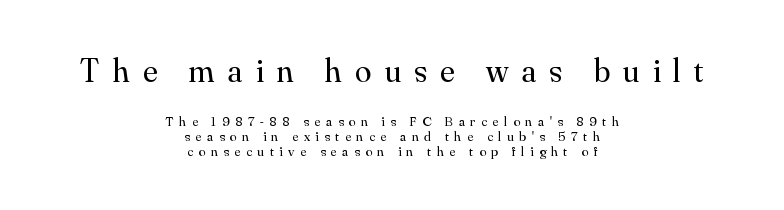
{"serif": "yes", "italic": "no", "bold": "no", "weight": "regular", "width": "normal", "stroke_contrast": "medium", "x_height": "small", "monospaced": "no", "underline": "no", "align": "center", "line_spacing": "tight", "line_spacing_ratio": 1.1, "letter_spacing": "wide", "letter_spacing_em": 0.4, "larger_block": "first", "size_ratio": 2.36, "glyph_px": 33}
